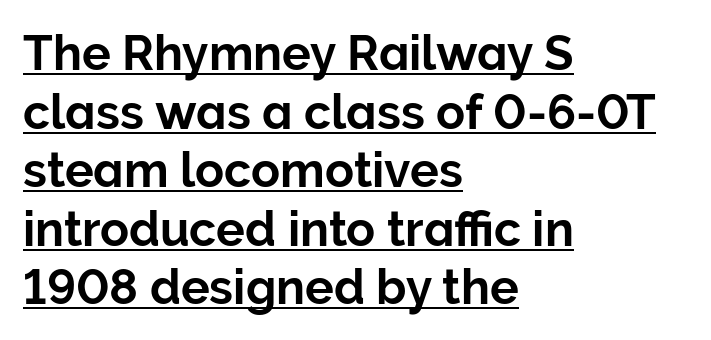
Descenders here cross a horizontal rule under the line. The letters carry no serifs — their stems end cleanly without finishing strokes. Looks like regular typesetting: each glyph gets only the width it needs. This sample is left-justified, so line endings fall wherever the words run out. The letters sit at their default tracking, neither squeezed nor spread.
